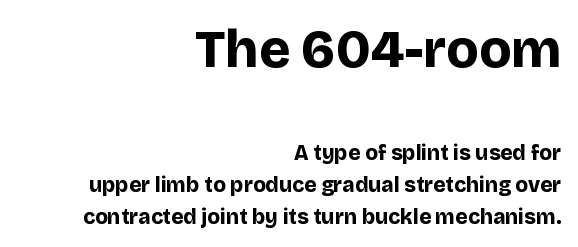
Scale decreases going downward across the two blocks. Quick note: not italic, upright. A typesetter would call this zero additional tracking. Honestly, the row spacing looks completely unremarkable. Unmarked baselines from the first word to the last. The passage shown is typed in a proportional face where columns would drift.
